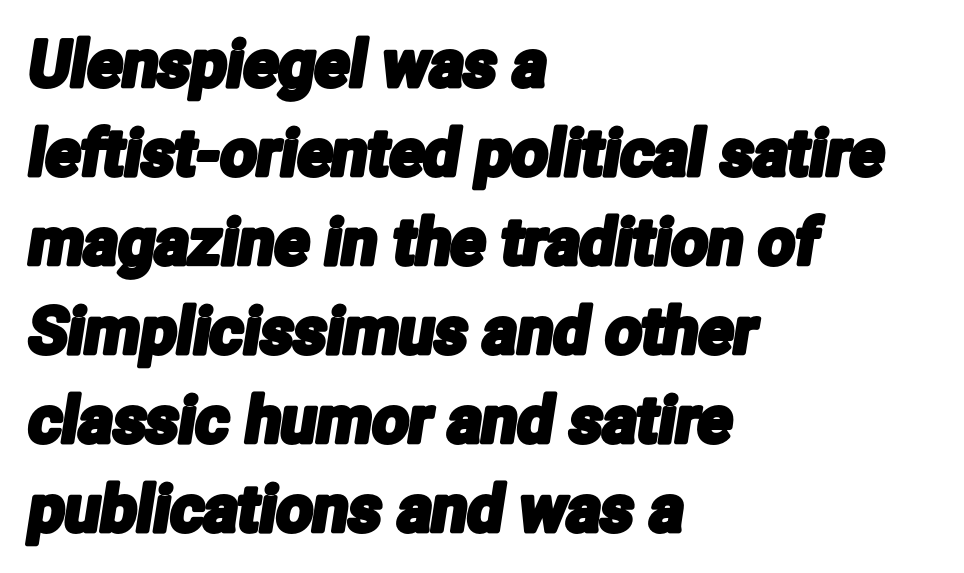
Q: Is the typeface a serif or a sans-serif typeface? A: Sans-serif.
Q: Is the text underlined? A: No.
Q: How is the paragraph aligned? A: Left-aligned.
Q: Is the spacing between letters normal or unusually wide? A: Normal.
Q: Is the spacing between lines tight, normal or loose? A: Normal.
Q: Width (condensed, normal, or wide)? A: Condensed.
Q: Stroke contrast? A: Low.
Q: x-height? A: Medium.
Q: Monospaced? A: No.
